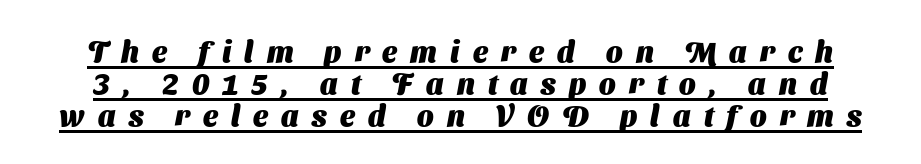
Q: Is the text bold? A: Yes.
Q: Is the typeface a serif or a sans-serif typeface? A: Sans-serif.
Q: Is the text underlined? A: Yes.
Q: Is the spacing between letters normal or unusually wide? A: Unusually wide.
Q: Is the spacing between lines tight, normal or loose? A: Tight.
Q: Width (condensed, normal, or wide)? A: Normal.
Q: Stroke contrast? A: Medium.
Q: x-height? A: Medium.
Q: Monospaced? A: No.
